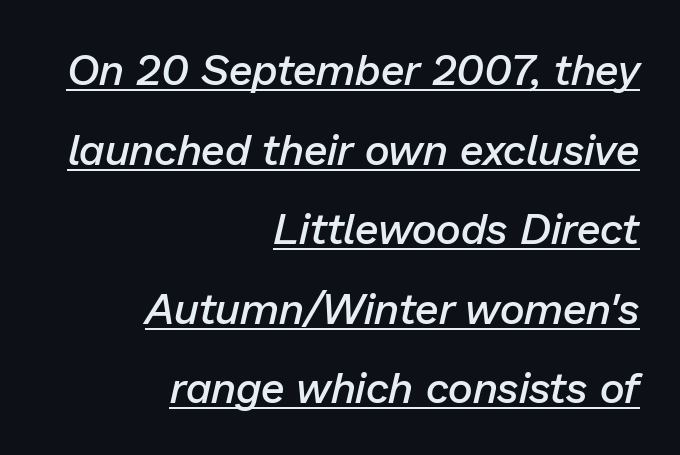
The words here are underlined. The passage is arranged like a letterhead date or caption credit — flush right. There is no visible air inserted between adjacent glyphs. You could not count columns in this text — the font is proportionally spaced. The whole block is typeset with a tilt.
